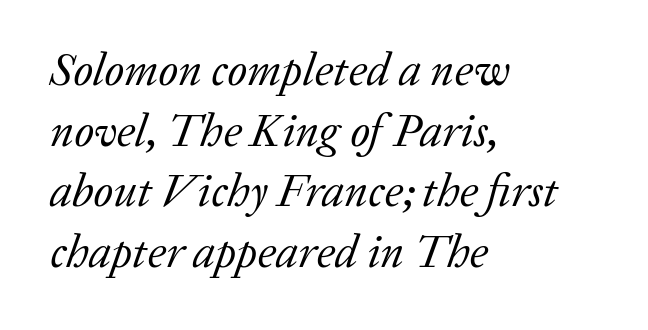
The image shows 46 px regular-weight serif type, italic (leaning right); set left-aligned, normal line spacing (1.32x), normal letter spacing, not underlined; low stroke contrast and a medium x-height.
